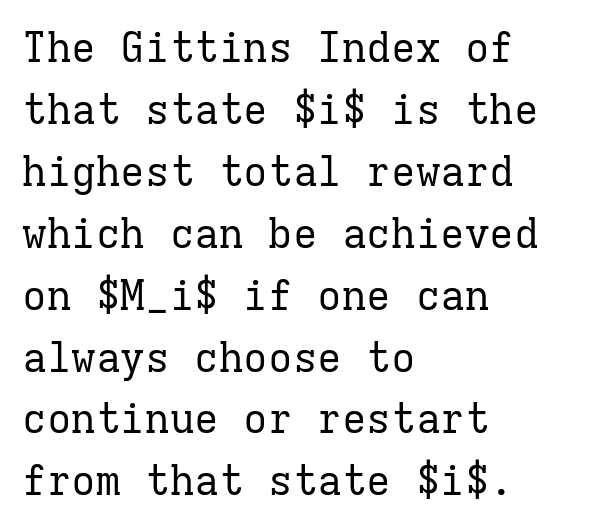
Small tapered or slab feet sit at the stroke ends, so this counts as serif. Honestly, there is no underline to notice here at all. The specimen reads as upright at a glance. Line beginnings align vertically; line endings do not. This reads as an unemphasized weight, regular at the heaviest.
